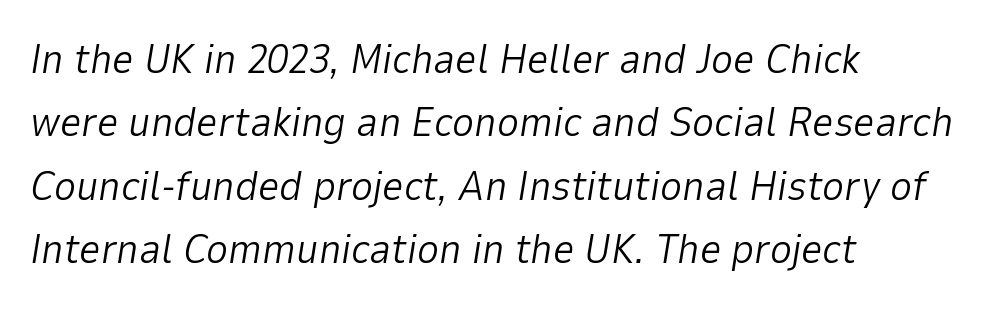
The passage shown is typed in a proportional face where columns would drift. The text carries the slant typical of an italic or oblique font. The weight tops out at a normal text grade. Each row of text sits above clean, open space. This sample keeps an unexceptional amount of space between lines. Inter-character spacing is left at the font's built-in metrics.
